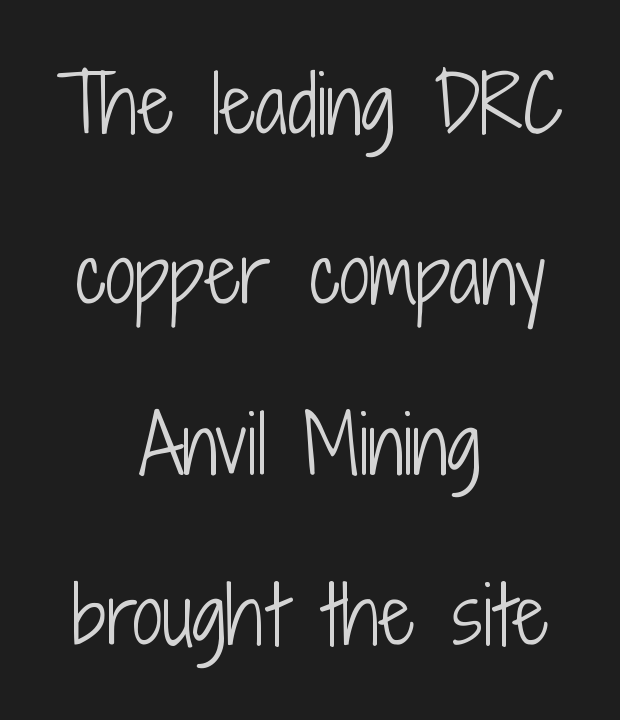
Q: Is the text bold? A: No.
Q: Is the text italic (slanted)? A: No, it is upright.
Q: Is the typeface a serif or a sans-serif typeface? A: Sans-serif.
Q: Is the text underlined? A: No.
Q: How is the paragraph aligned? A: Centered.
Q: Is the spacing between letters normal or unusually wide? A: Normal.
Q: Is the spacing between lines tight, normal or loose? A: Loose.
Q: Width (condensed, normal, or wide)? A: Condensed.
Q: Stroke contrast? A: Low.
Q: x-height? A: Medium.
Q: Monospaced? A: No.
